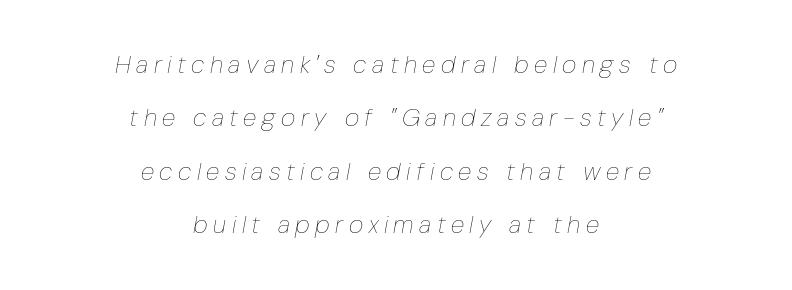
The rendering uses a large line-height, opening up the rows. Horizontal alignment here is central, giving a formal, balanced look. Someone cranked the tracking dial way up on this one. Style check: oblique.
